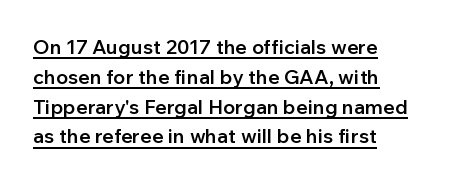
{"italic": "no", "bold": "semi", "underline": "yes", "align": "left", "line_spacing": "normal", "line_spacing_ratio": 1.49, "letter_spacing": "normal", "letter_spacing_em": 0.0, "glyph_px": 20}
